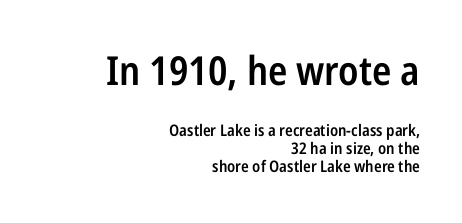
Q: Is the text bold? A: Semi-bold.
Q: Is the text italic (slanted)? A: No, it is upright.
Q: Is the typeface a serif or a sans-serif typeface? A: Sans-serif.
Q: Is the text underlined? A: No.
Q: How is the paragraph aligned? A: Right-aligned.
Q: Is the spacing between letters normal or unusually wide? A: Normal.
Q: Is the spacing between lines tight, normal or loose? A: Tight.
Q: Which block of text is set in a larger size, the first (top) or the second (bottom)? A: The first (top) one.
Q: Width (condensed, normal, or wide)? A: Condensed.
Q: Stroke contrast? A: Low.
Q: x-height? A: Medium.
Q: Monospaced? A: No.
